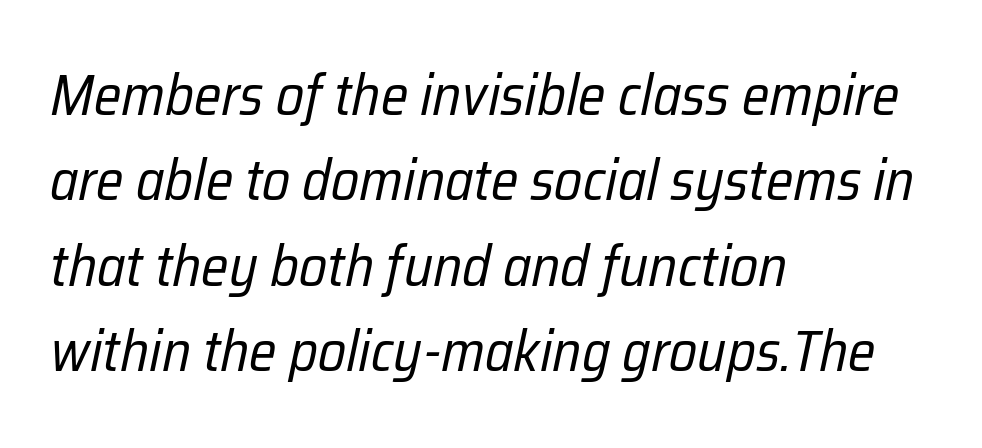
{"italic": "yes", "lean": "right", "slant_degrees": 12, "bold": "no", "weight": "regular", "width": "condensed", "stroke_contrast": "low", "x_height": "medium", "monospaced": "no", "underline": "no", "align": "left", "line_spacing": "normal", "line_spacing_ratio": 1.5, "letter_spacing": "normal", "letter_spacing_em": 0.0, "glyph_px": 57}
